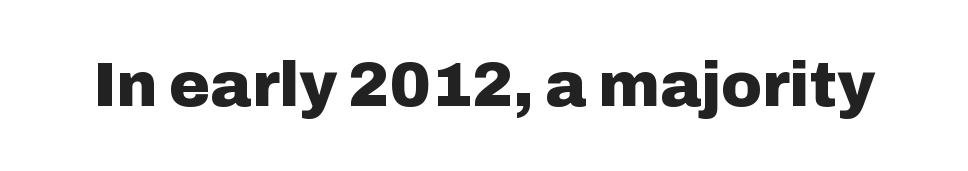
Letters rest on an invisible, unmarked baseline. This is the regular roman posture of the typeface. Heavy-handed strokes throughout: this text is bold. The letters sit at their default tracking, neither squeezed nor spread. Note the varied advance widths — an 'i' is clearly narrower than an 'm'. The font family rendered here belongs to the sans-serif group.
